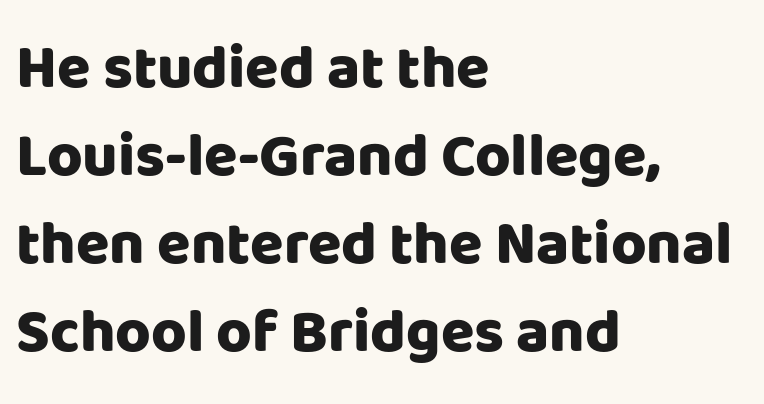
Q: Is the text bold? A: Yes.
Q: Is the text italic (slanted)? A: No, it is upright.
Q: Is the typeface a serif or a sans-serif typeface? A: Sans-serif.
Q: Is the text underlined? A: No.
Q: How is the paragraph aligned? A: Left-aligned.
Q: Is the spacing between letters normal or unusually wide? A: Normal.
Q: Is the spacing between lines tight, normal or loose? A: Normal.
Q: Width (condensed, normal, or wide)? A: Normal.
Q: Stroke contrast? A: Low.
Q: x-height? A: Large.
Q: Monospaced? A: No.
